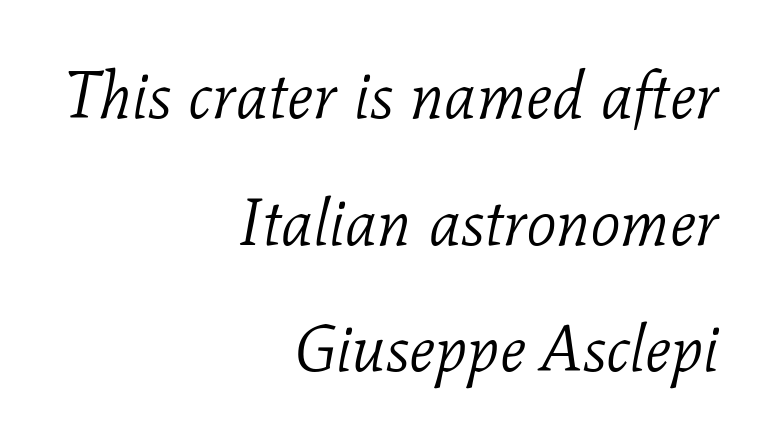
The image shows 65 px light serif type, italic (leaning right); set right-aligned, loose line spacing (1.95x), normal letter spacing, not underlined; low stroke contrast and a medium x-height.
